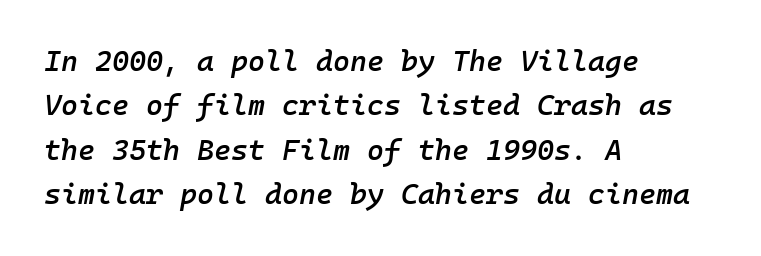
The image shows 29 px semibold type, italic (leaning right), monospaced; set left-aligned, normal line spacing (1.53x), normal letter spacing, not underlined; low stroke contrast and a medium x-height.
